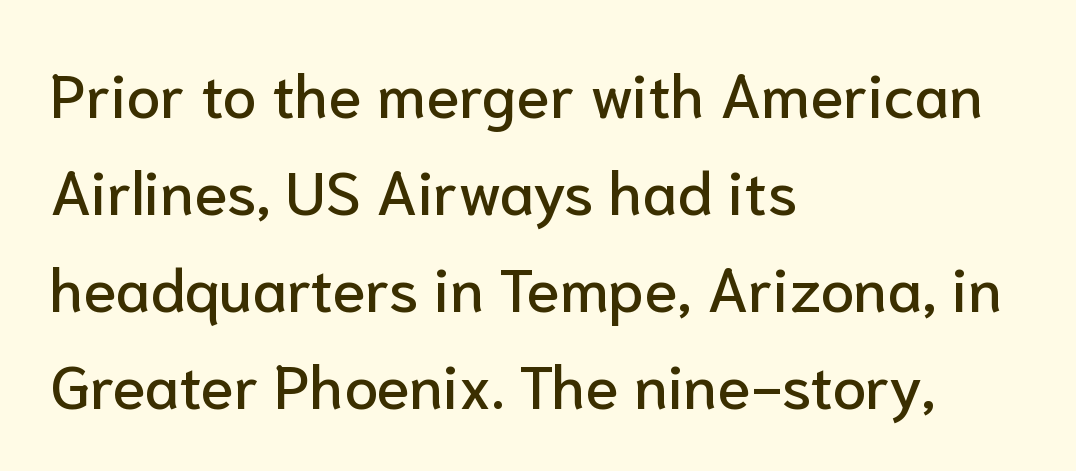
The image shows 61 px sans-serif type, upright; set left-aligned, normal line spacing (1.59x), normal letter spacing, not underlined; low stroke contrast and a medium x-height.
